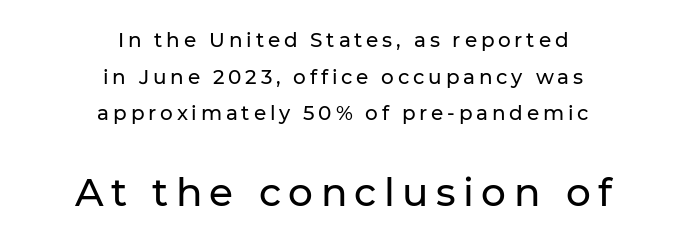
The image shows 39 px sans-serif type, upright; set centered, line spacing 1.83x, not underlined; the second (bottom) block is 1.95x larger; low stroke contrast and a medium x-height.
